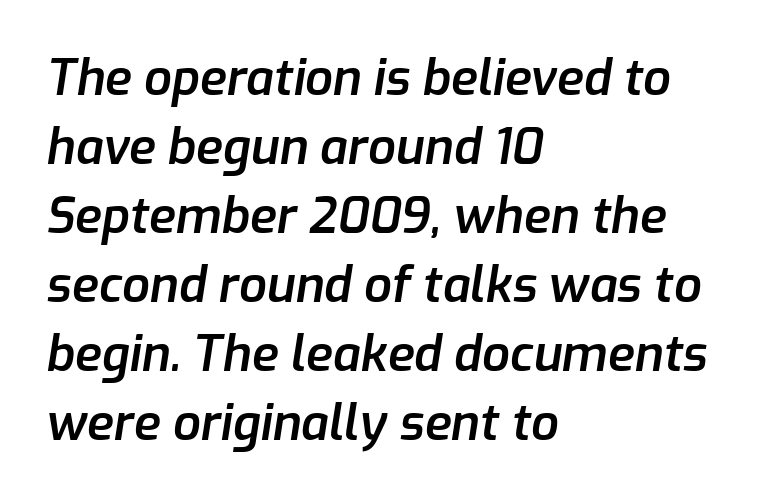
Q: Is the text bold? A: Semi-bold.
Q: Is the text italic (slanted)? A: Yes, it leans right by about 9 degrees.
Q: Is the text underlined? A: No.
Q: How is the paragraph aligned? A: Left-aligned.
Q: Is the spacing between letters normal or unusually wide? A: Normal.
Q: Is the spacing between lines tight, normal or loose? A: Normal.
Q: Width (condensed, normal, or wide)? A: Normal.
Q: Stroke contrast? A: Low.
Q: x-height? A: Medium.
Q: Monospaced? A: No.
